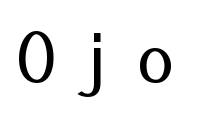
The image shows 68 px regular-weight sans-serif type, upright; set unusually wide letter spacing (+0.44 em), not underlined; medium stroke contrast and a medium x-height.
